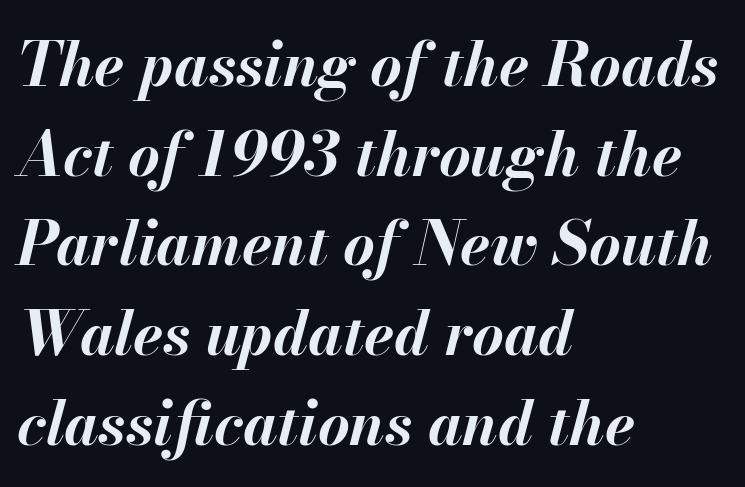
{"italic": "yes", "lean": "right", "slant_degrees": 13, "bold": "yes", "weight": "bold", "width": "normal", "stroke_contrast": "medium", "x_height": "small", "monospaced": "no", "underline": "no", "align": "left", "line_spacing": "normal", "line_spacing_ratio": 1.47, "letter_spacing": "normal", "letter_spacing_em": 0.0, "glyph_px": 61}
